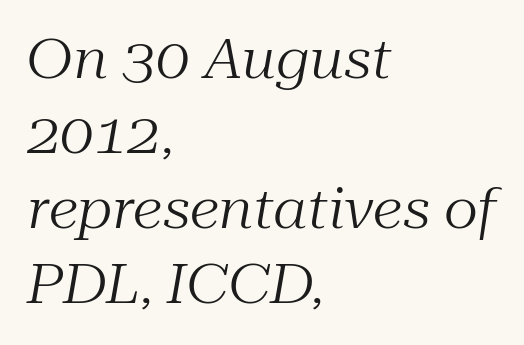
Here the glyphs are tracked normally, forming tight word shapes. Nobody drew a line under any word here. Vertical stems look standard width or narrower in stroke. The letters are slanted; this is an italic face.
